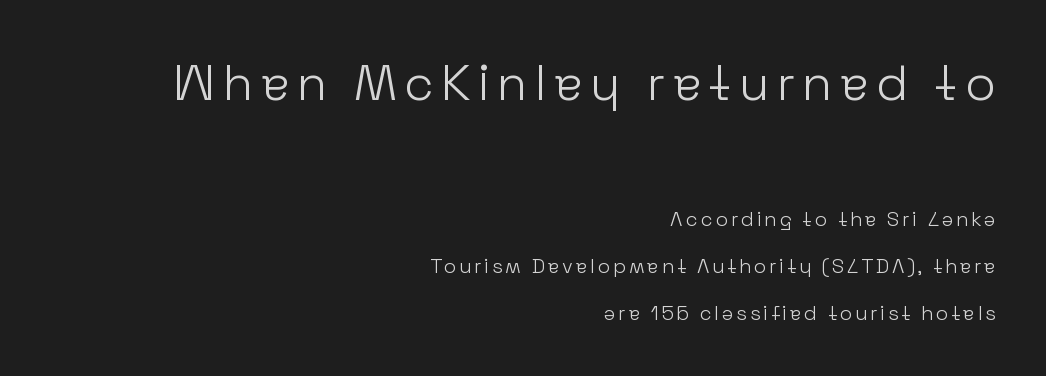
The image shows 50 px light sans-serif type, upright; set right-aligned, loose line spacing (2.33x), not underlined; the first (top) block is 2.5x larger; low stroke contrast and a medium x-height.
